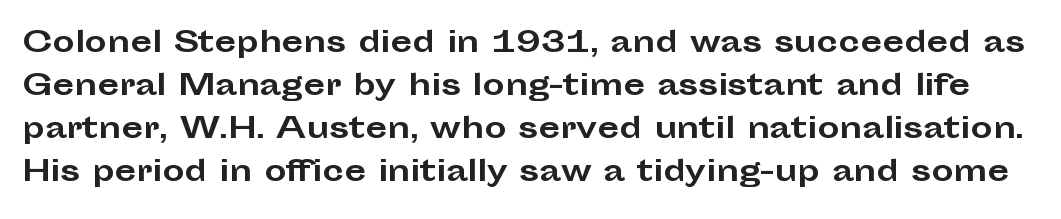
{"serif": "no", "italic": "no", "bold": "yes", "weight": "bold", "width": "wide", "stroke_contrast": "low", "x_height": "medium", "monospaced": "no", "underline": "no", "line_spacing": "normal", "line_spacing_ratio": 1.53, "letter_spacing": "normal", "letter_spacing_em": 0.0, "glyph_px": 28}
